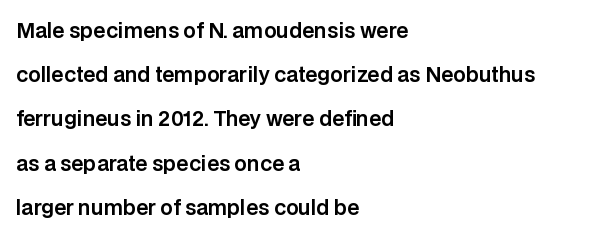
Q: Is the text italic (slanted)? A: No, it is upright.
Q: Is the text underlined? A: No.
Q: How is the paragraph aligned? A: Left-aligned.
Q: Is the spacing between letters normal or unusually wide? A: Normal.
Q: Is the spacing between lines tight, normal or loose? A: Loose.
